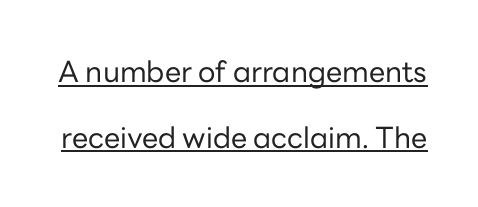
Q: Is the text bold? A: No.
Q: Is the text italic (slanted)? A: No, it is upright.
Q: Is the typeface a serif or a sans-serif typeface? A: Sans-serif.
Q: Is the text underlined? A: Yes.
Q: Is the spacing between letters normal or unusually wide? A: Normal.
Q: Is the spacing between lines tight, normal or loose? A: Loose.
Q: Width (condensed, normal, or wide)? A: Normal.
Q: Stroke contrast? A: Low.
Q: x-height? A: Medium.
Q: Monospaced? A: No.
